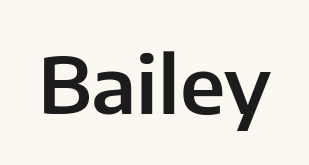
The image shows 78 px sans-serif type, upright; set normal letter spacing, not underlined; low stroke contrast and a medium x-height.
